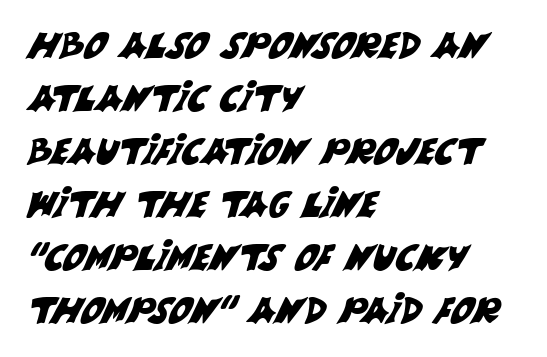
Q: Is the typeface a serif or a sans-serif typeface? A: Sans-serif.
Q: Is the text underlined? A: No.
Q: How is the paragraph aligned? A: Left-aligned.
Q: Is the spacing between letters normal or unusually wide? A: Normal.
Q: Is the spacing between lines tight, normal or loose? A: Normal.
Q: Width (condensed, normal, or wide)? A: Normal.
Q: Stroke contrast? A: Medium.
Q: x-height? A: Large.
Q: Monospaced? A: No.
